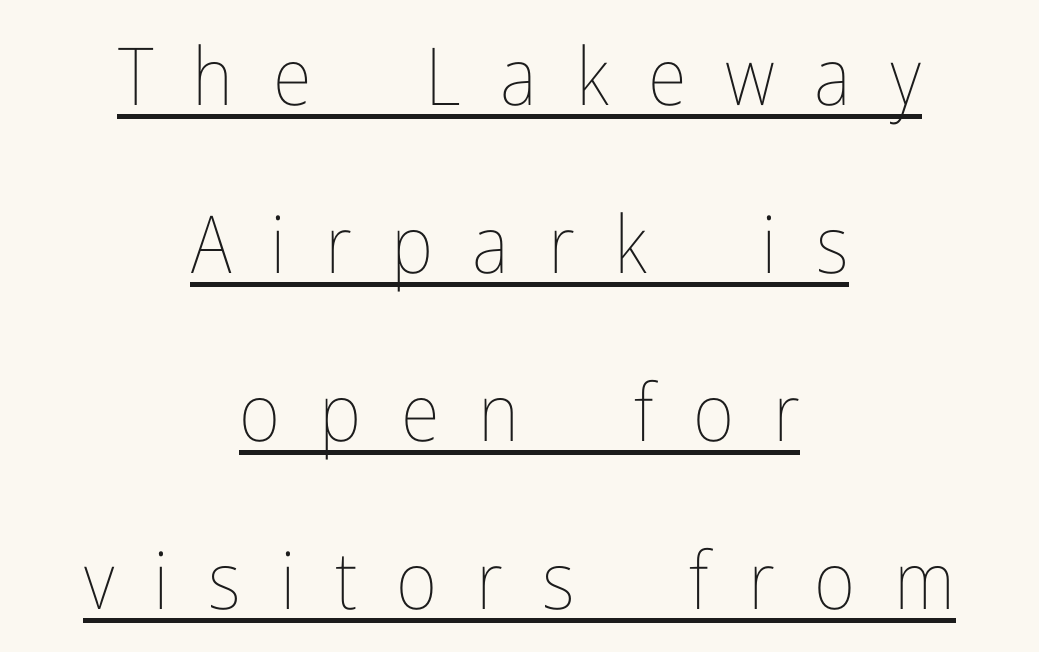
The image shows 80 px thin, condensed type, upright; set centered, loose line spacing (2.1x), unusually wide letter spacing (+0.49 em), underlined; low stroke contrast and a medium x-height.
